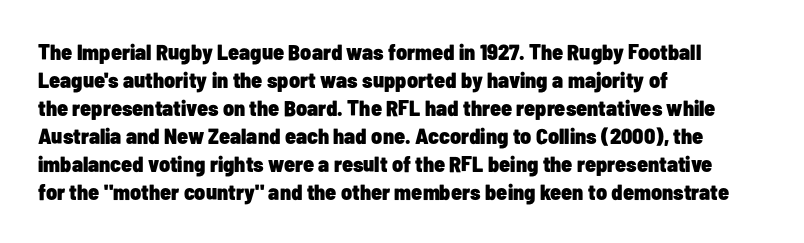
Q: Is the text bold? A: Yes.
Q: Is the text italic (slanted)? A: No, it is upright.
Q: Is the text underlined? A: No.
Q: How is the paragraph aligned? A: Left-aligned.
Q: Is the spacing between letters normal or unusually wide? A: Normal.
Q: Is the spacing between lines tight, normal or loose? A: Normal.
